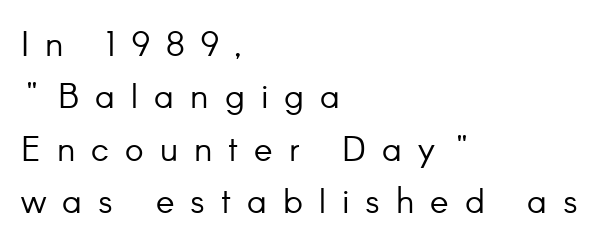
Quick note: not italic, upright. Unbolded letterforms with no extra heft. The ragged edge is on the right, which tells us the setting is flush left. The type family on display is of the sans-serif kind.
